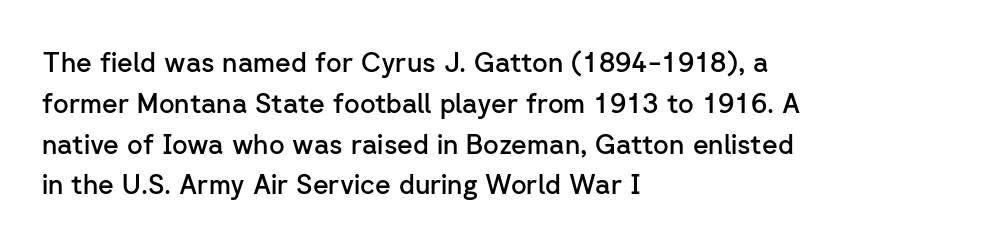
The image shows 27 px text type, upright; set left-aligned, normal line spacing (1.51x), normal letter spacing, not underlined.
